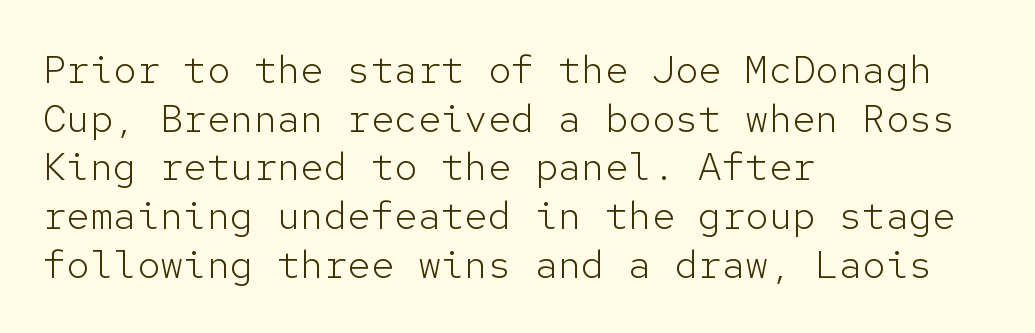
Q: Is the text bold? A: No.
Q: Is the text italic (slanted)? A: No, it is upright.
Q: Is the typeface a serif or a sans-serif typeface? A: Sans-serif.
Q: Is the text underlined? A: No.
Q: How is the paragraph aligned? A: Left-aligned.
Q: Is the spacing between letters normal or unusually wide? A: Normal.
Q: Is the spacing between lines tight, normal or loose? A: Normal.
Q: Width (condensed, normal, or wide)? A: Normal.
Q: Stroke contrast? A: Low.
Q: x-height? A: Medium.
Q: Monospaced? A: Yes.
